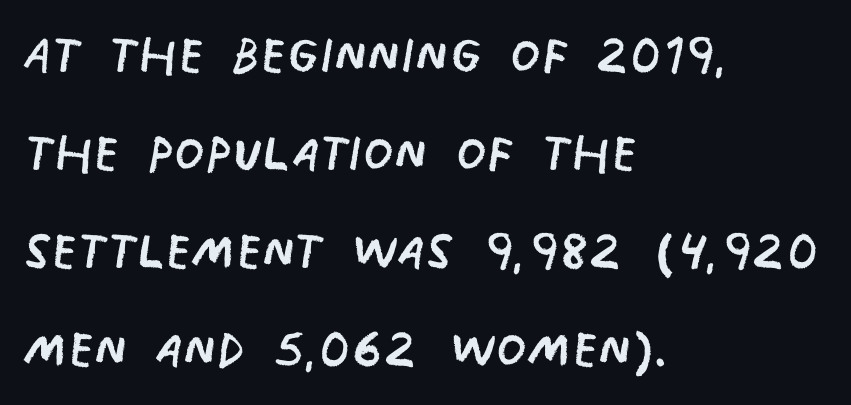
{"serif": "no", "bold": "no", "weight": "regular", "width": "condensed", "stroke_contrast": "low", "x_height": "large", "monospaced": "no", "underline": "no", "align": "left", "line_spacing": "normal", "line_spacing_ratio": 1.42, "letter_spacing": "normal", "letter_spacing_em": 0.0, "glyph_px": 69}
